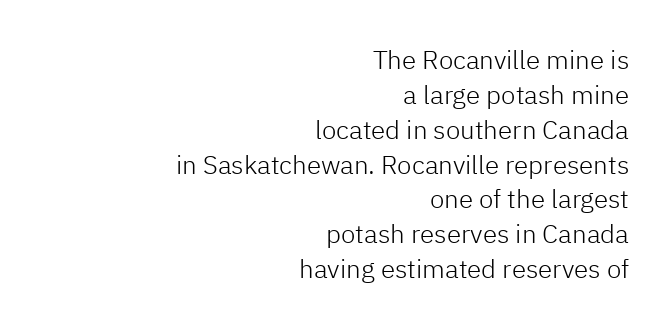
Q: Is the text bold? A: No.
Q: Is the text italic (slanted)? A: No, it is upright.
Q: Is the text underlined? A: No.
Q: How is the paragraph aligned? A: Right-aligned.
Q: Is the spacing between letters normal or unusually wide? A: Normal.
Q: Is the spacing between lines tight, normal or loose? A: Normal.
